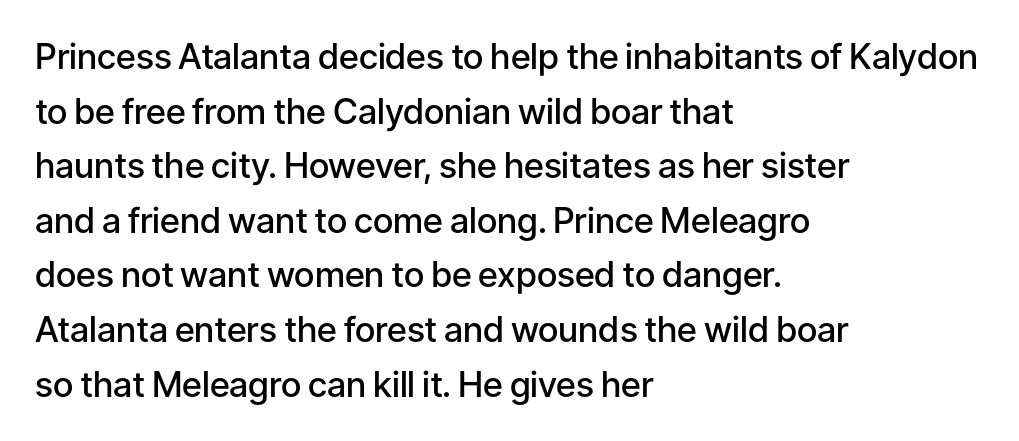
The image shows 35 px semibold sans-serif type, upright; set left-aligned, normal line spacing (1.56x), normal letter spacing, not underlined; low stroke contrast and a medium x-height.
